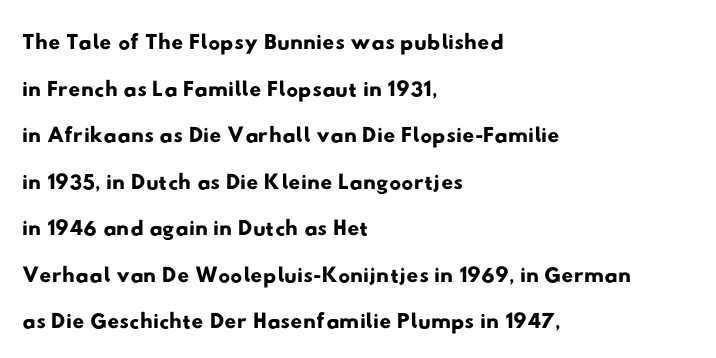
The image shows 33 px wide sans-serif type; set left-aligned, normal line spacing (1.41x), normal letter spacing, not underlined; low stroke contrast and a small x-height.
